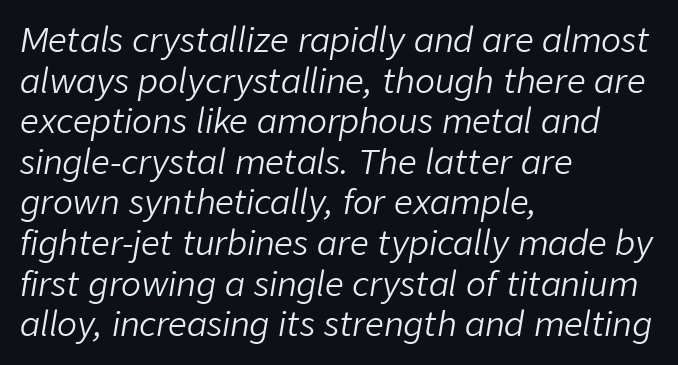
These lines stack with their left ends in a neat column. Every character sits at an angle, as italics do. This is not heavy type; no bold has been used. Tracking value appears to be zero — textbook default spacing. Spacing verdict: proportional, widths tailored to each character. Anything drawn beneath the words? Only blank space.
